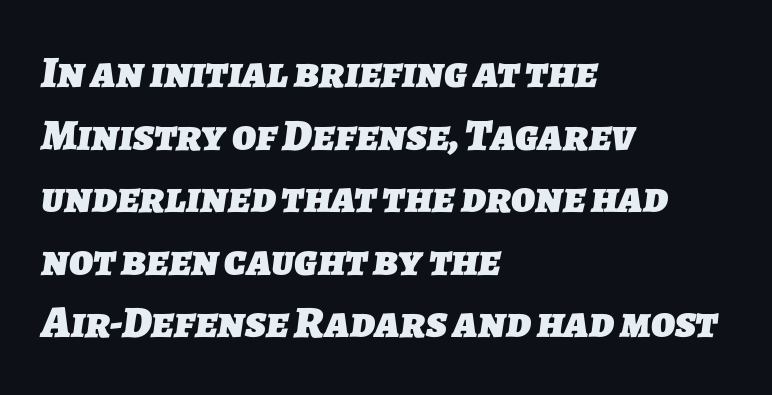
Varying glyph widths throughout — classic text-font behaviour. The lines sit at an ordinary, default distance from one another. Unmarked baselines from the first word to the last. Does the copy run flush right? No — it runs flush left. Letter spacing: default.
